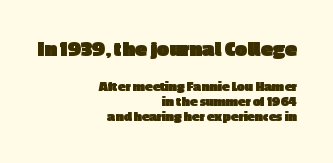
The image shows 22 px bold type, upright; set right-aligned, tight line spacing (1.09x), normal letter spacing, not underlined; the first (top) block is 1.57x larger.
